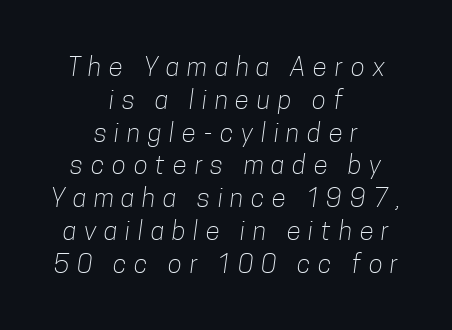
Vertical stems look standard width or narrower in stroke. Compared with typical body copy, the letter spacing here is much looser. Descenders are the only things crossing below the line. Notice how the passage keeps no hard edge, just a central spine. A typesetter would call this leading conventional body-copy spacing.
